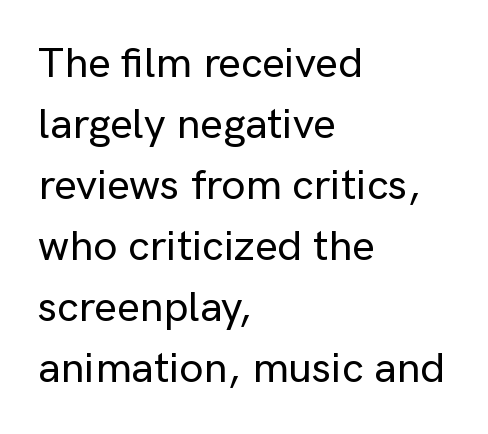
{"serif": "no", "italic": "no", "width": "normal", "stroke_contrast": "low", "x_height": "medium", "monospaced": "no", "underline": "no", "align": "left", "line_spacing": "normal", "line_spacing_ratio": 1.42, "letter_spacing": "normal", "letter_spacing_em": 0.0, "glyph_px": 43}
